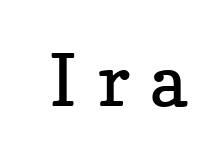
{"serif": "yes", "italic": "no", "bold": "no", "weight": "regular", "width": "normal", "stroke_contrast": "low", "x_height": "medium", "monospaced": "no", "underline": "no", "letter_spacing": "wide", "letter_spacing_em": 0.29, "glyph_px": 72}
